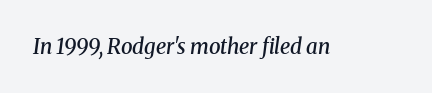
The image shows 21 px text type, italic (leaning right); set normal letter spacing, not underlined.
